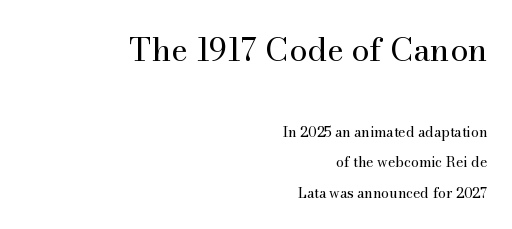
Q: Is the text bold? A: No.
Q: Is the text italic (slanted)? A: No, it is upright.
Q: Is the typeface a serif or a sans-serif typeface? A: Serif.
Q: Is the text underlined? A: No.
Q: How is the paragraph aligned? A: Right-aligned.
Q: Is the spacing between letters normal or unusually wide? A: Normal.
Q: Is the spacing between lines tight, normal or loose? A: Loose.
Q: Which block of text is set in a larger size, the first (top) or the second (bottom)? A: The first (top) one.
Q: Width (condensed, normal, or wide)? A: Normal.
Q: Stroke contrast? A: Medium.
Q: x-height? A: Small.
Q: Monospaced? A: No.
